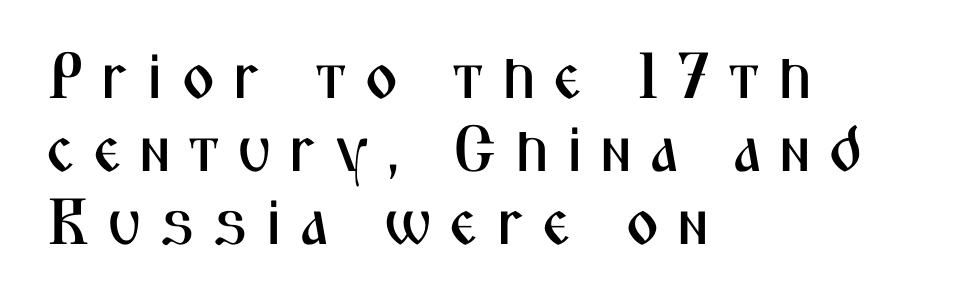
{"serif": "no", "italic": "no", "width": "condensed", "stroke_contrast": "medium", "x_height": "medium", "monospaced": "no", "underline": "no", "align": "left", "line_spacing": "tight", "line_spacing_ratio": 1.12, "letter_spacing": "wide", "letter_spacing_em": 0.26, "glyph_px": 65}
